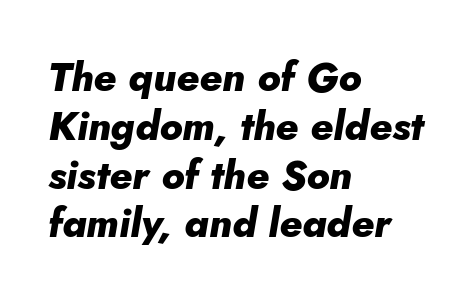
{"italic": "yes", "lean": "right", "slant_degrees": 10, "bold": "yes", "weight": "heavy", "width": "normal", "stroke_contrast": "low", "x_height": "small", "monospaced": "no", "underline": "no", "align": "left", "line_spacing_ratio": 1.22, "letter_spacing": "normal", "letter_spacing_em": 0.0, "glyph_px": 40}
